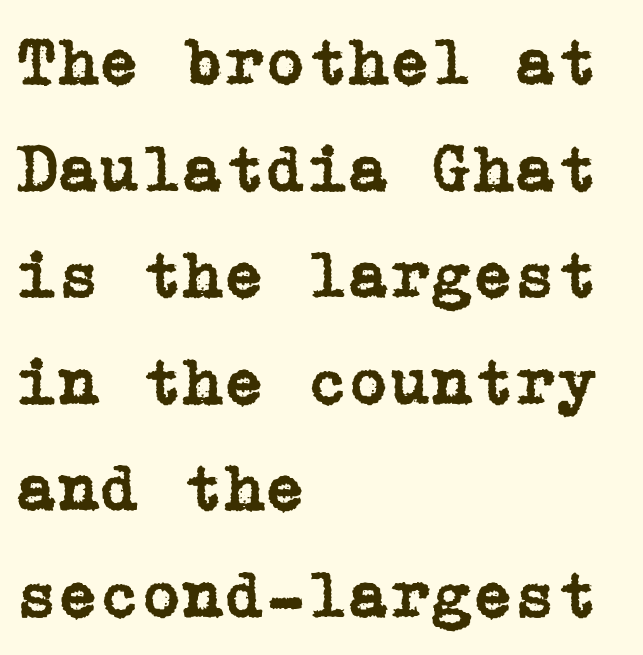
Q: Is the text italic (slanted)? A: No, it is upright.
Q: Is the typeface a serif or a sans-serif typeface? A: Serif.
Q: Is the text underlined? A: No.
Q: How is the paragraph aligned? A: Left-aligned.
Q: Is the spacing between letters normal or unusually wide? A: Normal.
Q: Is the spacing between lines tight, normal or loose? A: Normal.
Q: Width (condensed, normal, or wide)? A: Normal.
Q: Stroke contrast? A: Low.
Q: x-height? A: Medium.
